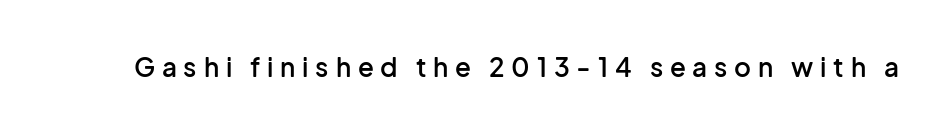
The image shows 26 px text type, upright; set unusually wide letter spacing (+0.26 em), not underlined.
